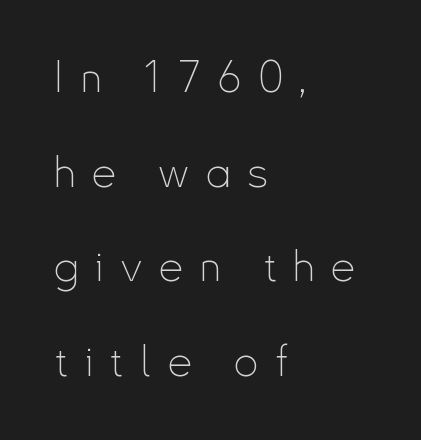
You could not count columns in this text — the font is proportionally spaced. The lines in this sample share a left origin and differ only in where they stop. A typesetter would call this leading open, well beyond the default. A roman cut, with each character standing at attention. Is the type heavy? It reads as light-to-regular instead. The letters are spread apart with noticeably loose tracking.
